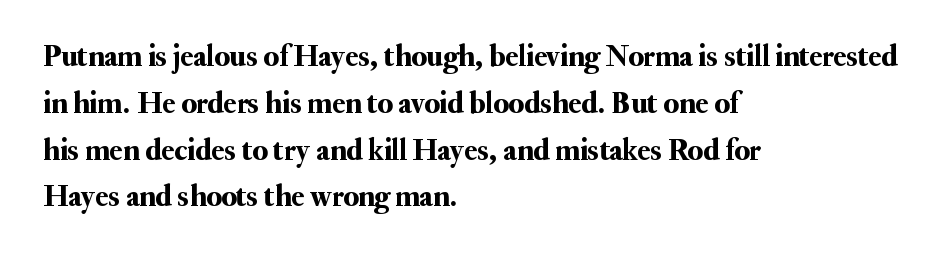
The vertical gap from one line to the next is medium. Do the letters lean? They stand straight. Does extra space separate the letters? No, they use regular spacing. Is this a fixed-width face? No — the glyphs have proportional, varying widths. Notice how the passage keeps a crisp vertical edge on the left only. The area under the type is left untouched.
